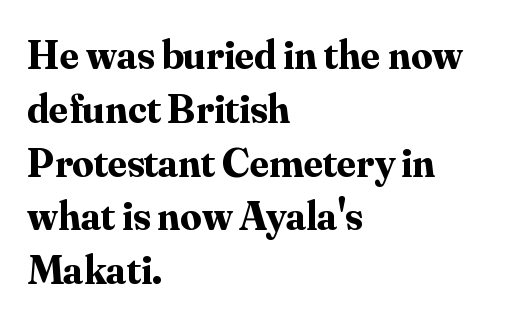
Q: Is the text bold? A: Yes.
Q: Is the text italic (slanted)? A: No, it is upright.
Q: Is the typeface a serif or a sans-serif typeface? A: Serif.
Q: Is the text underlined? A: No.
Q: How is the paragraph aligned? A: Left-aligned.
Q: Is the spacing between letters normal or unusually wide? A: Normal.
Q: Is the spacing between lines tight, normal or loose? A: Normal.
Q: Width (condensed, normal, or wide)? A: Normal.
Q: Stroke contrast? A: Medium.
Q: x-height? A: Small.
Q: Monospaced? A: No.
